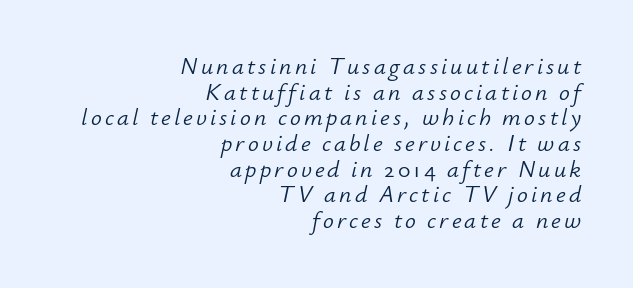
Q: Is the text bold? A: No.
Q: Is the text italic (slanted)? A: Yes, it leans right by about 12 degrees.
Q: Is the text underlined? A: No.
Q: How is the paragraph aligned? A: Right-aligned.
Q: Is the spacing between lines tight, normal or loose? A: Tight.
